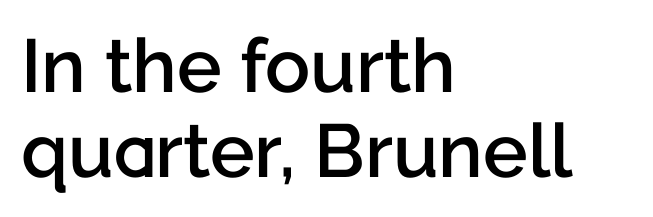
{"serif": "no", "italic": "no", "bold": "semi", "weight": "semibold", "width": "normal", "stroke_contrast": "low", "x_height": "medium", "monospaced": "no", "underline": "no", "align": "left", "line_spacing": "tight", "line_spacing_ratio": 1.14, "letter_spacing": "normal", "letter_spacing_em": 0.0, "glyph_px": 75}
